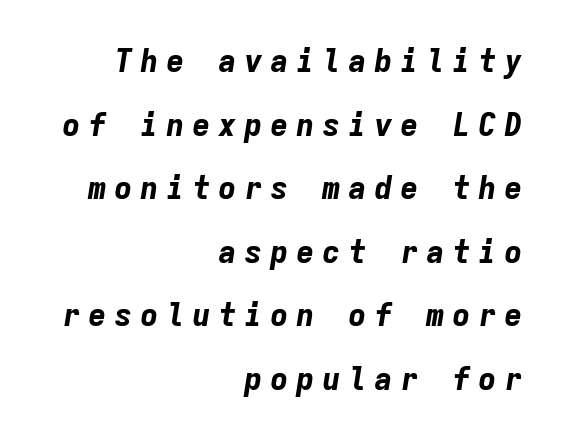
{"italic": "yes", "lean": "right", "slant_degrees": 9, "bold": "yes", "weight": "bold", "width": "normal", "stroke_contrast": "low", "x_height": "medium", "monospaced": "yes", "underline": "no", "align": "right", "line_spacing": "loose", "line_spacing_ratio": 2.05, "letter_spacing": "wide", "letter_spacing_em": 0.24, "glyph_px": 31}
